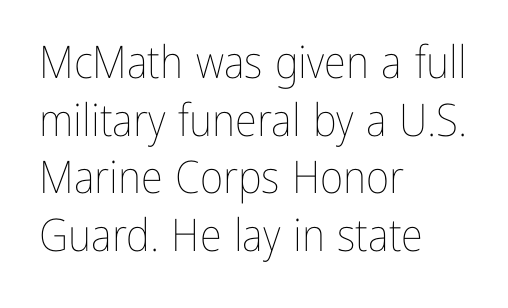
Q: Is the text bold? A: No.
Q: Is the text italic (slanted)? A: No, it is upright.
Q: Is the text underlined? A: No.
Q: How is the paragraph aligned? A: Left-aligned.
Q: Is the spacing between letters normal or unusually wide? A: Normal.
Q: Is the spacing between lines tight, normal or loose? A: Normal.
Q: Width (condensed, normal, or wide)? A: Condensed.
Q: Stroke contrast? A: Low.
Q: x-height? A: Medium.
Q: Monospaced? A: No.
